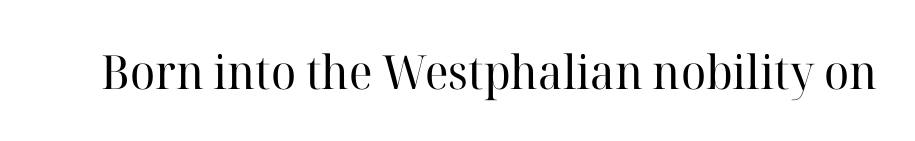
The image shows 47 px regular-weight serif type, upright; set normal letter spacing, not underlined; high stroke contrast and a medium x-height.
